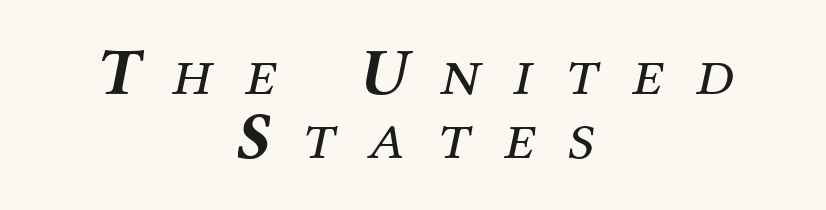
The image shows 67 px regular-weight serif type, italic (leaning right); set centered, tight line spacing (0.96x), unusually wide letter spacing (+0.5 em), not underlined; medium stroke contrast and a medium x-height.
